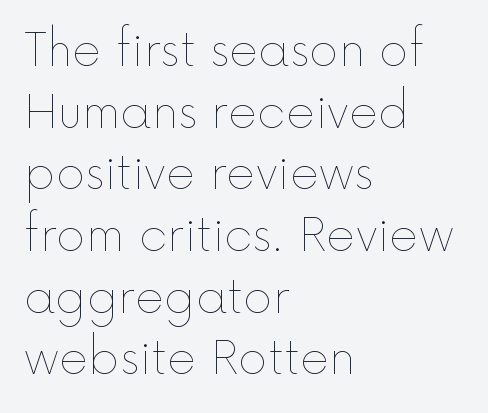
The image shows 45 px thin type, upright; set left-aligned, normal line spacing (1.37x), normal letter spacing, not underlined; a medium x-height.
